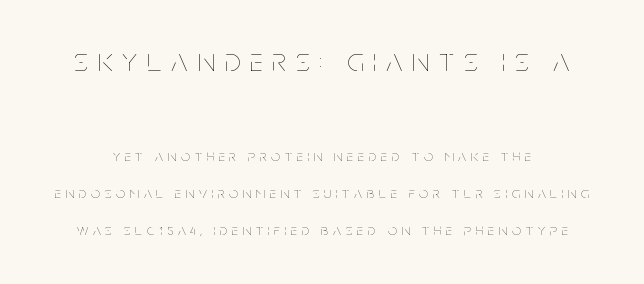
The image shows 33 px thin, condensed type, upright; set loose line spacing (2.31x), unusually wide letter spacing (+0.3 em), not underlined; the first (top) block is 2.06x larger; low stroke contrast and a large x-height.
